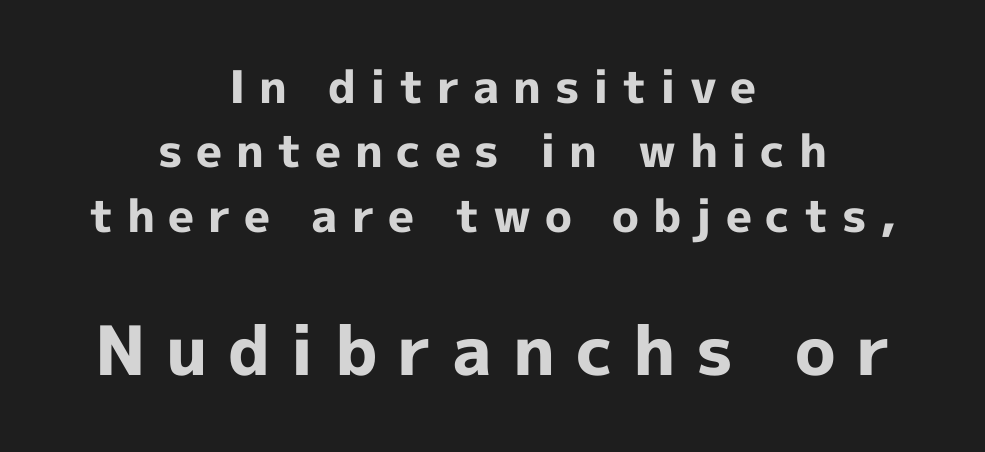
Q: Is the text bold? A: Yes.
Q: Is the text italic (slanted)? A: No, it is upright.
Q: Is the typeface a serif or a sans-serif typeface? A: Sans-serif.
Q: Is the text underlined? A: No.
Q: How is the paragraph aligned? A: Centered.
Q: Is the spacing between letters normal or unusually wide? A: Unusually wide.
Q: Is the spacing between lines tight, normal or loose? A: Normal.
Q: Which block of text is set in a larger size, the first (top) or the second (bottom)? A: The second (bottom) one.
Q: Width (condensed, normal, or wide)? A: Normal.
Q: x-height? A: Medium.
Q: Monospaced? A: No.
